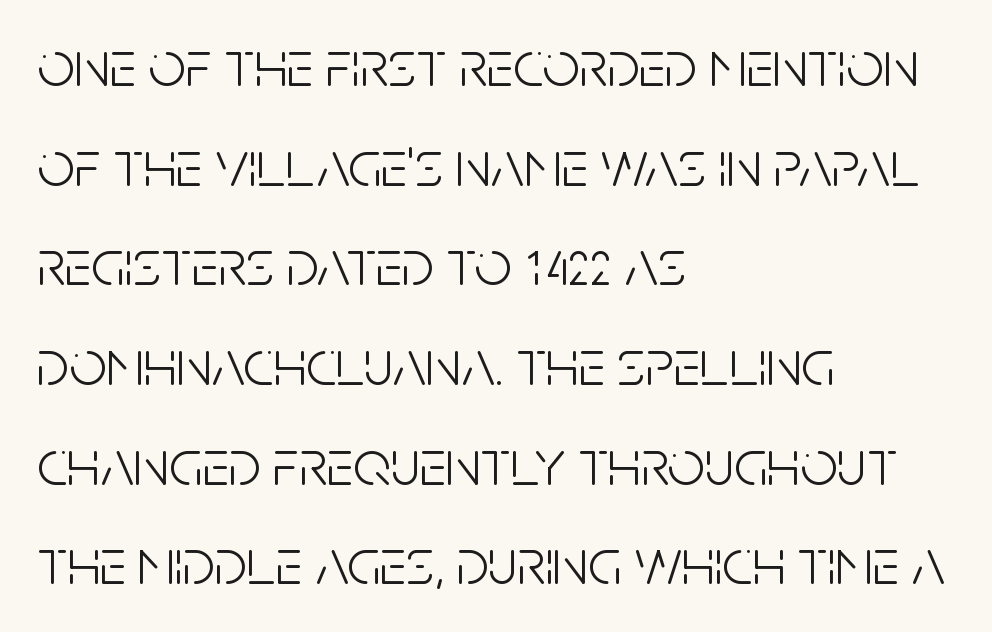
The letters stand straight up with perfectly vertical stems. The gap between lines stays unmarked. Line spacing here is normal. Leftover space on each line is placed entirely after the last word. Spacing verdict: proportional, widths tailored to each character.
